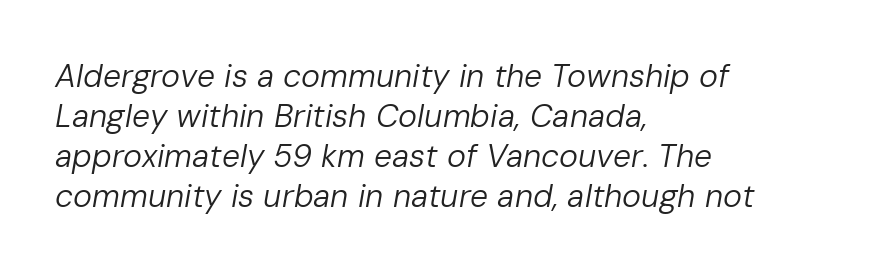
A typesetter would call this leading conventional body-copy spacing. The lettering tilts uniformly, giving the passage an italic look. Spacing verdict: proportional, widths tailored to each character. The letters sit at their default tracking, neither squeezed nor spread.
